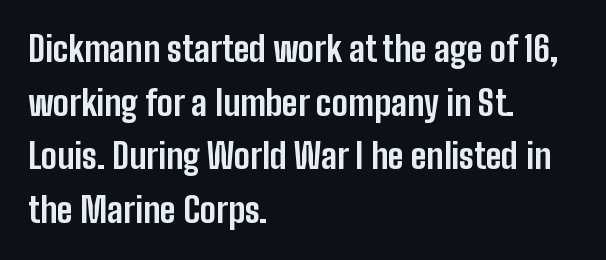
The characters look thick and weighty, a clear bold. Does the copy run flush right? No — it runs flush left. Spacing between characters is what you'd get straight out of the box. Varying glyph widths throughout — classic text-font behaviour.
